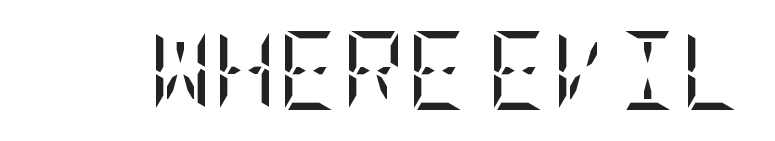
Rule under the text: the space is simply empty. Small tapered or slab feet sit at the stroke ends, so this counts as serif. Summary of weight: not heavy and not bold. Posture: upright roman.
